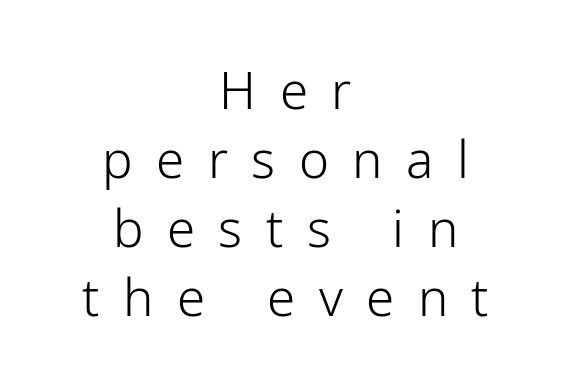
Glance below the letters and you will spot only blank space. If you drew a line through each stem, it would be perfectly vertical. The rows are spaced the way most documents space them. Is this a fixed-width face? No — the glyphs have proportional, varying widths.
